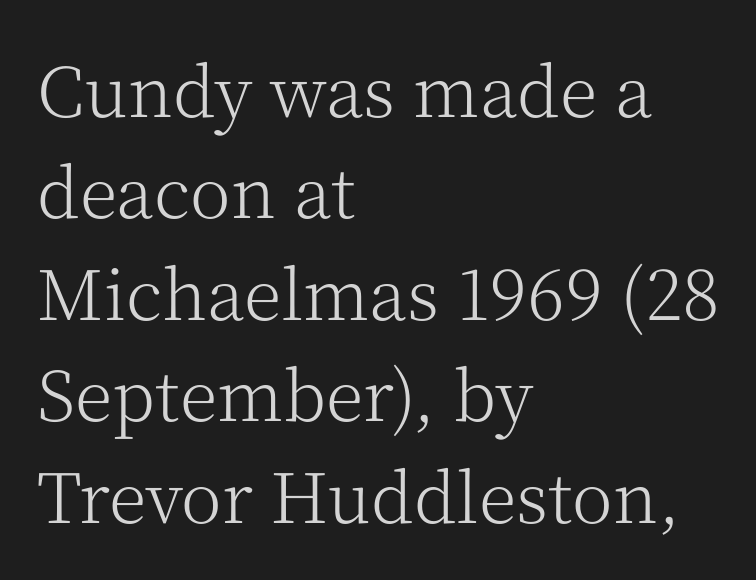
{"serif": "yes", "italic": "no", "bold": "no", "weight": "light", "width": "normal", "stroke_contrast": "medium", "x_height": "medium", "monospaced": "no", "underline": "no", "align": "left", "line_spacing": "normal", "line_spacing_ratio": 1.47, "letter_spacing": "normal", "letter_spacing_em": 0.0, "glyph_px": 69}
